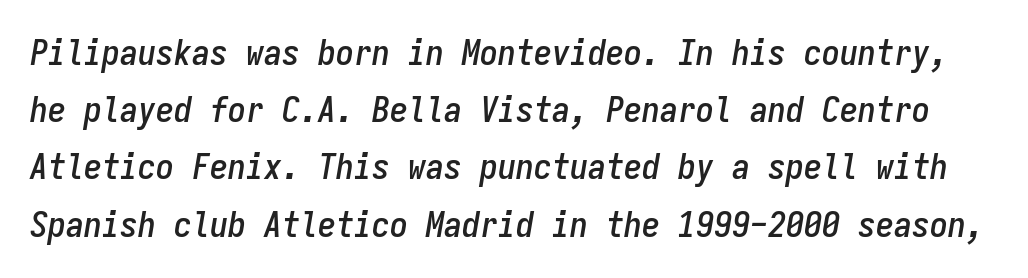
Does the leading feel generous? No, just average. Honestly, the letter spacing is just normal — you wouldn't notice it. Characters are canted at an angle relative to the baseline's perpendicular. The letters march in equal steps, a hallmark of fixed-pitch type. Unmarked baselines from the first word to the last.
